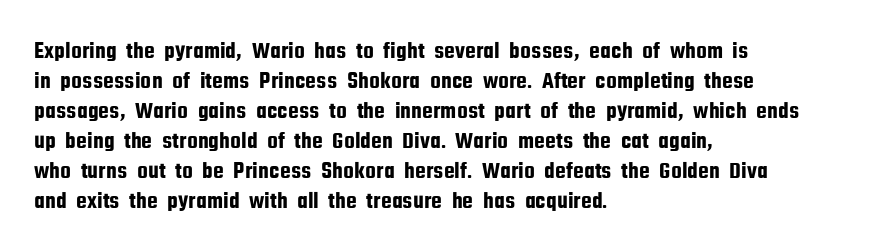
The lines in this sample share a left origin and differ only in where they stop. Tracking here is standard; glyphs follow each other at the usual distance. How would I describe the line gaps? Plain and ordinary. You can tell it's not italic because the verticals are truly vertical.
